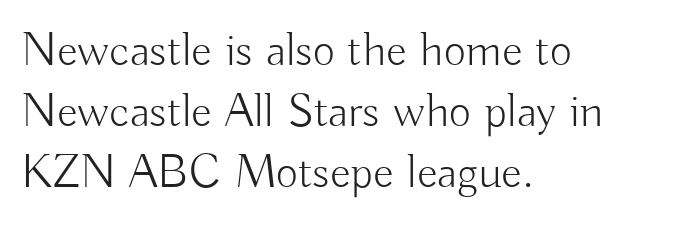
The image shows 48 px light sans-serif type, upright; set left-aligned, normal line spacing (1.27x), normal letter spacing, not underlined; low stroke contrast and a small x-height.
